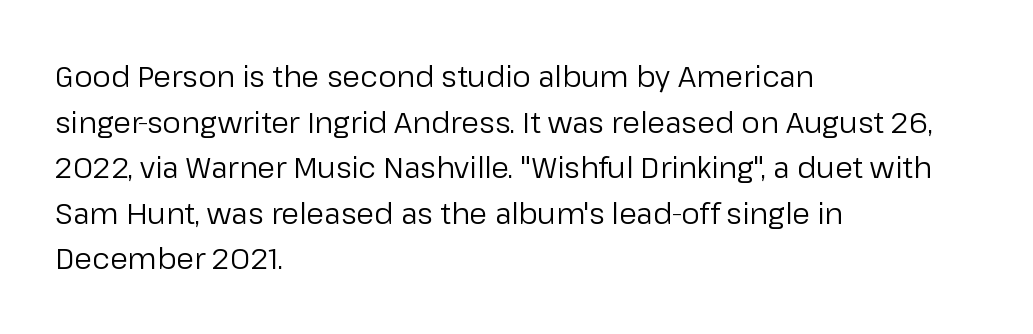
{"serif": "no", "italic": "no", "bold": "no", "weight": "regular", "width": "normal", "stroke_contrast": "low", "x_height": "medium", "monospaced": "no", "underline": "no", "align": "left", "line_spacing": "normal", "line_spacing_ratio": 1.57, "letter_spacing": "normal", "letter_spacing_em": 0.0, "glyph_px": 29}
